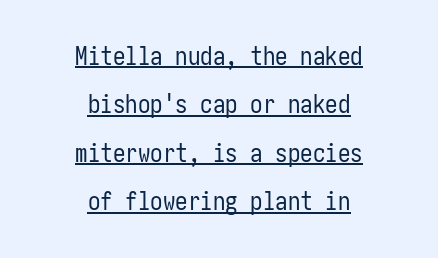
{"italic": "no", "bold": "no", "underline": "yes", "align": "center", "line_spacing": "loose", "line_spacing_ratio": 1.94, "letter_spacing": "normal", "letter_spacing_em": 0.0, "glyph_px": 25}
